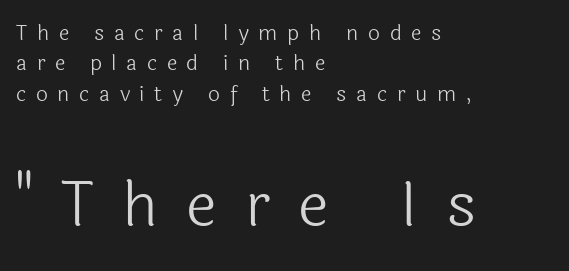
{"serif": "no", "italic": "no", "bold": "no", "weight": "light", "width": "normal", "x_height": "medium", "monospaced": "no", "underline": "no", "align": "left", "line_spacing": "normal", "line_spacing_ratio": 1.45, "letter_spacing": "wide", "letter_spacing_em": 0.46, "larger_block": "second", "size_ratio": 2.95, "glyph_px": 62}
